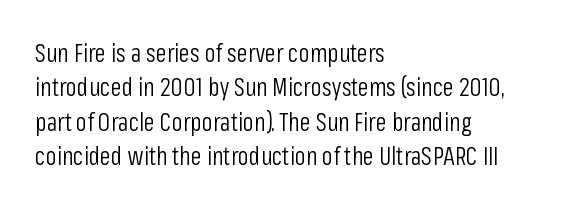
Spacing between characters is what you'd get straight out of the box. The passage shown is not underscored anywhere. The lines in this sample share a left origin and differ only in where they stop. The lines sit at an ordinary, default distance from one another. Is the type heavy? It reads as light-to-regular instead.
